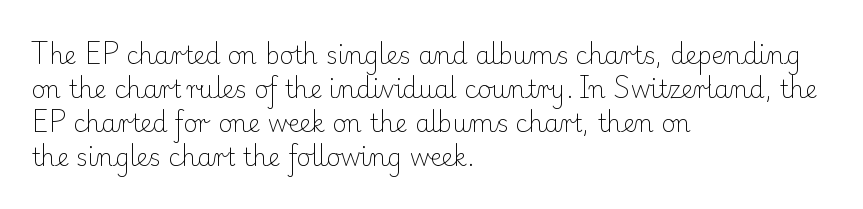
{"italic": "no", "bold": "no", "underline": "no", "align": "left", "line_spacing": "normal", "line_spacing_ratio": 1.42, "letter_spacing": "normal", "letter_spacing_em": 0.0, "glyph_px": 24}
